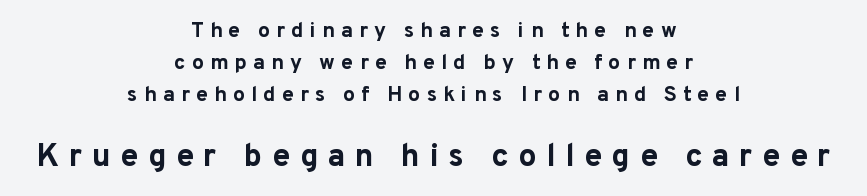
The letterforms stand isolated, each surrounded by extra space. Compared with an ordinary text face, these strokes are far heavier — a full bold. Does the leading feel generous? No, just average. Style check: upright.
